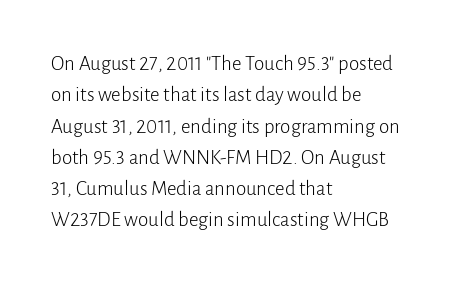
Q: Is the text bold? A: No.
Q: Is the text italic (slanted)? A: No, it is upright.
Q: Is the text underlined? A: No.
Q: How is the paragraph aligned? A: Left-aligned.
Q: Is the spacing between letters normal or unusually wide? A: Normal.
Q: Is the spacing between lines tight, normal or loose? A: Normal.
